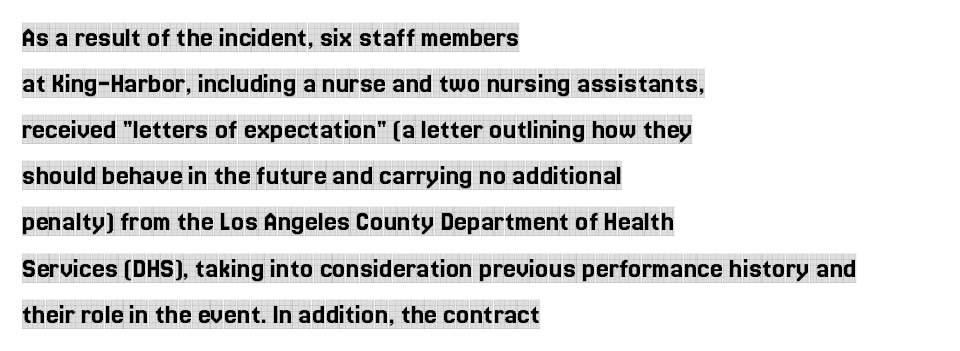
The image shows 29 px condensed serif type, upright; set left-aligned, normal line spacing (1.59x), normal letter spacing, not underlined; a large x-height.
